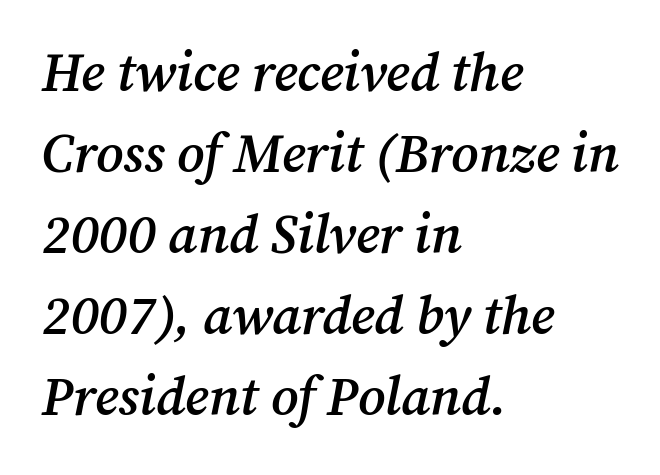
{"serif": "yes", "italic": "yes", "lean": "right", "slant_degrees": 12, "bold": "semi", "weight": "semibold", "width": "normal", "stroke_contrast": "medium", "x_height": "medium", "monospaced": "no", "underline": "no", "align": "left", "line_spacing": "normal", "line_spacing_ratio": 1.5, "letter_spacing": "normal", "letter_spacing_em": 0.0, "glyph_px": 54}
